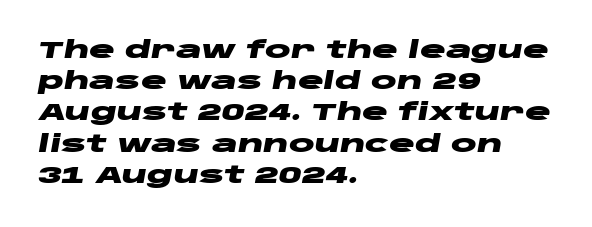
No extra tracking has been applied to these lines. You can tell it's italic because the verticals aren't actually vertical. The characters look thick and weighty, a clear bold. Students, observe: this is what conventionally led text looks like.
